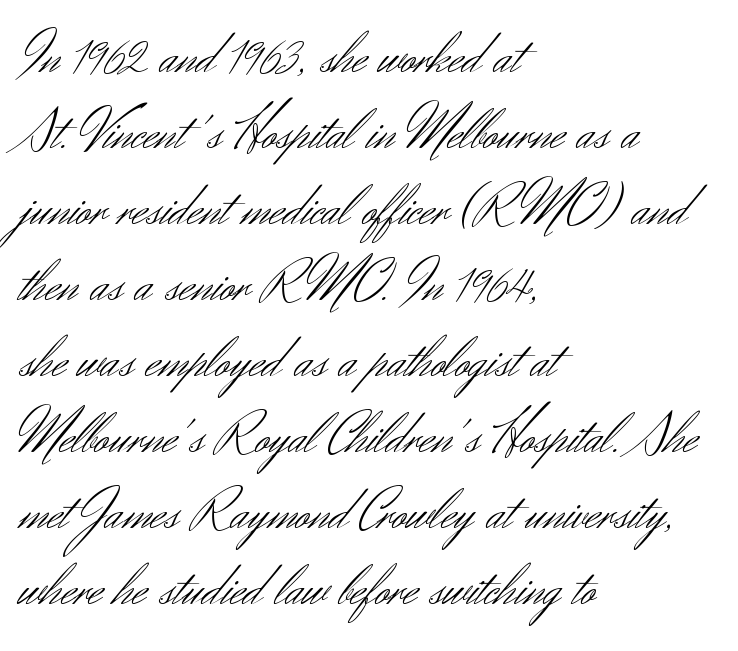
Each word holds together tightly as a unit, with standard inter-letter gaps. Normally led — the rows are evenly, conventionally spaced. Unmarked baselines from the first word to the last. Type style note: lacks serifs. These lines are set flush left with a ragged right edge.
